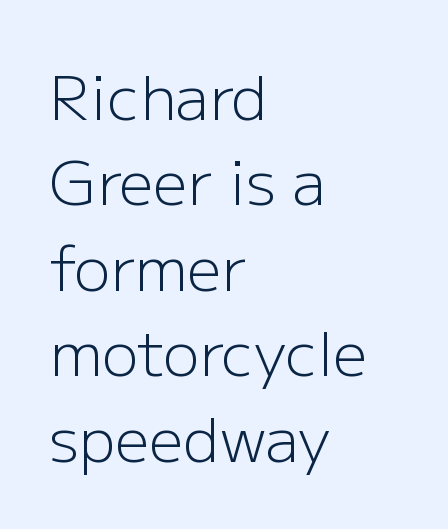
Q: Is the text bold? A: No.
Q: Is the text italic (slanted)? A: No, it is upright.
Q: Is the typeface a serif or a sans-serif typeface? A: Sans-serif.
Q: Is the text underlined? A: No.
Q: How is the paragraph aligned? A: Left-aligned.
Q: Is the spacing between letters normal or unusually wide? A: Normal.
Q: Is the spacing between lines tight, normal or loose? A: Normal.
Q: Width (condensed, normal, or wide)? A: Normal.
Q: Stroke contrast? A: Low.
Q: x-height? A: Medium.
Q: Monospaced? A: No.
